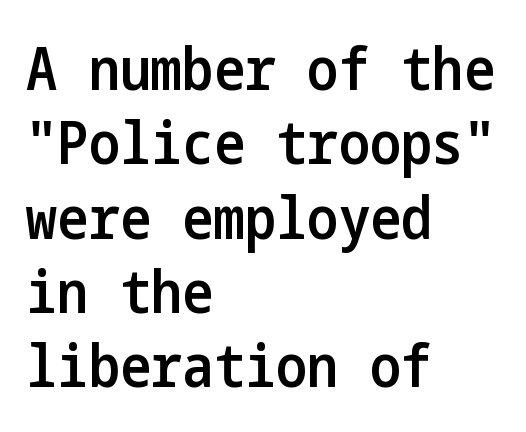
Q: Is the text bold? A: Semi-bold.
Q: Is the text italic (slanted)? A: No, it is upright.
Q: Is the typeface a serif or a sans-serif typeface? A: Sans-serif.
Q: Is the text underlined? A: No.
Q: How is the paragraph aligned? A: Left-aligned.
Q: Is the spacing between letters normal or unusually wide? A: Normal.
Q: Is the spacing between lines tight, normal or loose? A: Normal.
Q: Width (condensed, normal, or wide)? A: Condensed.
Q: Stroke contrast? A: Low.
Q: x-height? A: Medium.
